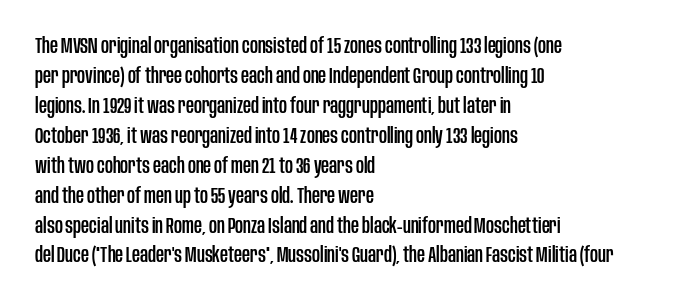
The image shows 22 px text type, upright; set left-aligned, normal line spacing (1.36x), normal letter spacing, not underlined.
